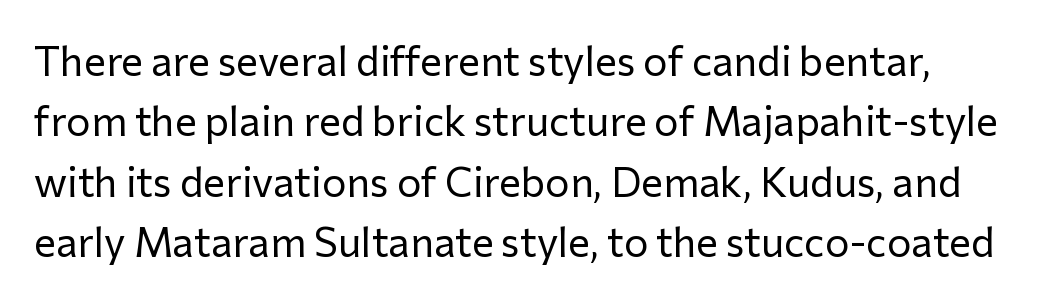
The image shows 41 px regular-weight sans-serif type, upright; set normal line spacing (1.47x), normal letter spacing, not underlined; low stroke contrast and a medium x-height.
